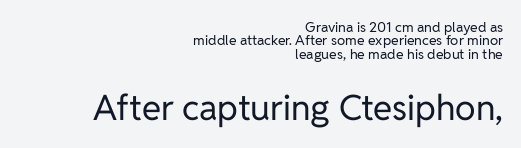
Q: Is the text bold? A: No.
Q: Is the text italic (slanted)? A: No, it is upright.
Q: Is the typeface a serif or a sans-serif typeface? A: Sans-serif.
Q: Is the text underlined? A: No.
Q: How is the paragraph aligned? A: Right-aligned.
Q: Is the spacing between letters normal or unusually wide? A: Normal.
Q: Is the spacing between lines tight, normal or loose? A: Tight.
Q: Which block of text is set in a larger size, the first (top) or the second (bottom)? A: The second (bottom) one.
Q: Width (condensed, normal, or wide)? A: Normal.
Q: Stroke contrast? A: Low.
Q: x-height? A: Medium.
Q: Monospaced? A: No.
